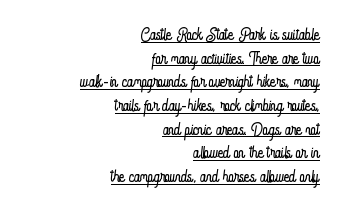
Q: Is the text bold? A: No.
Q: Is the text underlined? A: Yes.
Q: How is the paragraph aligned? A: Right-aligned.
Q: Is the spacing between letters normal or unusually wide? A: Normal.
Q: Is the spacing between lines tight, normal or loose? A: Tight.
